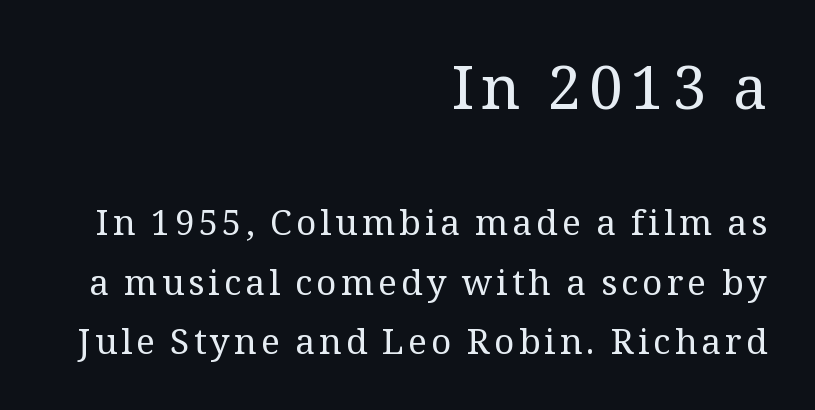
Q: Is the text bold? A: No.
Q: Is the text italic (slanted)? A: No, it is upright.
Q: Is the typeface a serif or a sans-serif typeface? A: Serif.
Q: Is the text underlined? A: No.
Q: How is the paragraph aligned? A: Right-aligned.
Q: Is the spacing between lines tight, normal or loose? A: Normal.
Q: Which block of text is set in a larger size, the first (top) or the second (bottom)? A: The first (top) one.
Q: Width (condensed, normal, or wide)? A: Normal.
Q: Stroke contrast? A: Medium.
Q: x-height? A: Medium.
Q: Monospaced? A: No.
